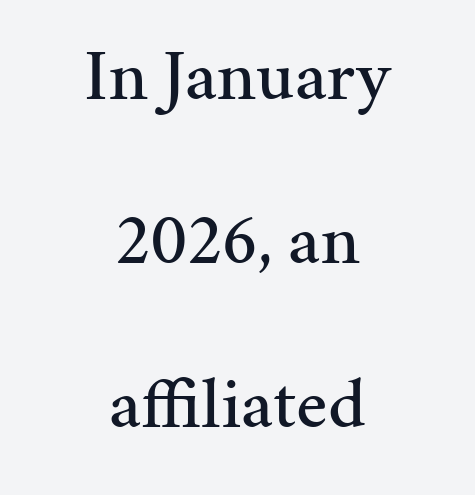
Glyph-to-glyph distance matches everyday printed text. The leading is generous, giving the passage an open texture. Posture: vertical. Do the characters align in a grid? No, the font is proportional.
